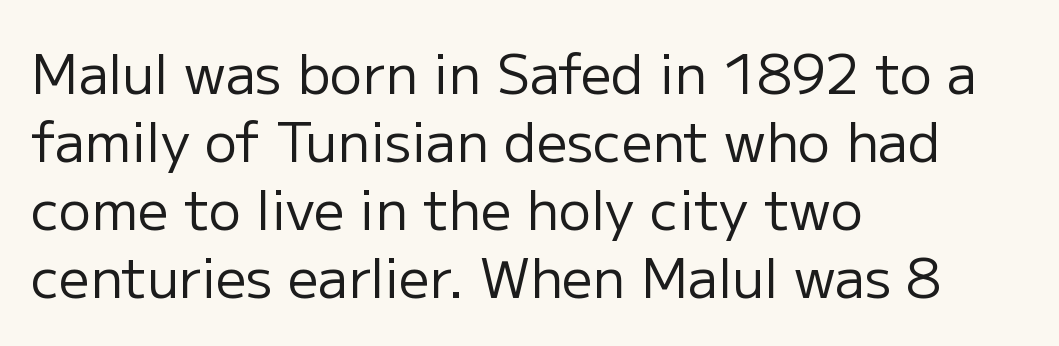
Q: Is the text bold? A: No.
Q: Is the text italic (slanted)? A: No, it is upright.
Q: Is the typeface a serif or a sans-serif typeface? A: Sans-serif.
Q: Is the text underlined? A: No.
Q: How is the paragraph aligned? A: Left-aligned.
Q: Is the spacing between letters normal or unusually wide? A: Normal.
Q: Is the spacing between lines tight, normal or loose? A: Normal.
Q: Width (condensed, normal, or wide)? A: Normal.
Q: Stroke contrast? A: Low.
Q: x-height? A: Medium.
Q: Monospaced? A: No.
